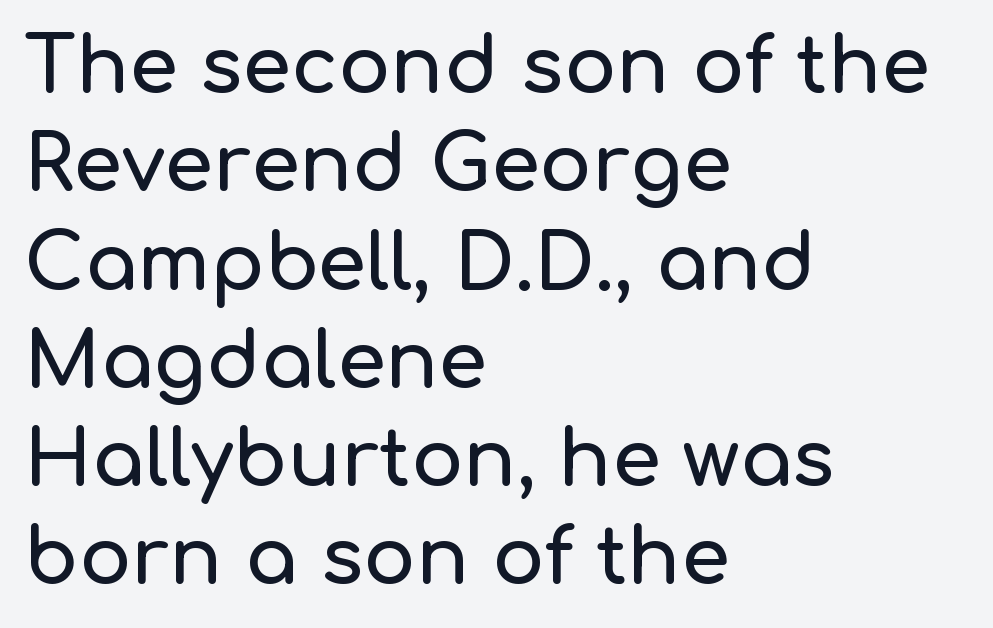
Q: Is the text italic (slanted)? A: No, it is upright.
Q: Is the typeface a serif or a sans-serif typeface? A: Sans-serif.
Q: Is the text underlined? A: No.
Q: How is the paragraph aligned? A: Left-aligned.
Q: Is the spacing between letters normal or unusually wide? A: Normal.
Q: Is the spacing between lines tight, normal or loose? A: Normal.
Q: Width (condensed, normal, or wide)? A: Normal.
Q: Stroke contrast? A: Low.
Q: x-height? A: Medium.
Q: Monospaced? A: No.
